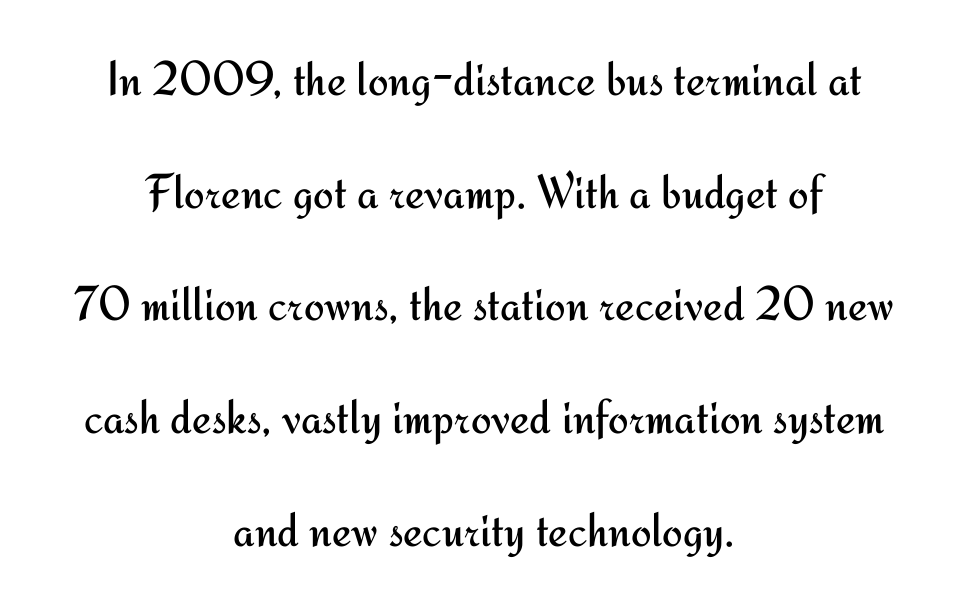
Q: Is the text bold? A: No.
Q: Is the text italic (slanted)? A: No, it is upright.
Q: Is the typeface a serif or a sans-serif typeface? A: Sans-serif.
Q: Is the text underlined? A: No.
Q: How is the paragraph aligned? A: Centered.
Q: Is the spacing between letters normal or unusually wide? A: Normal.
Q: Is the spacing between lines tight, normal or loose? A: Loose.
Q: Width (condensed, normal, or wide)? A: Normal.
Q: Stroke contrast? A: Medium.
Q: x-height? A: Small.
Q: Monospaced? A: No.
